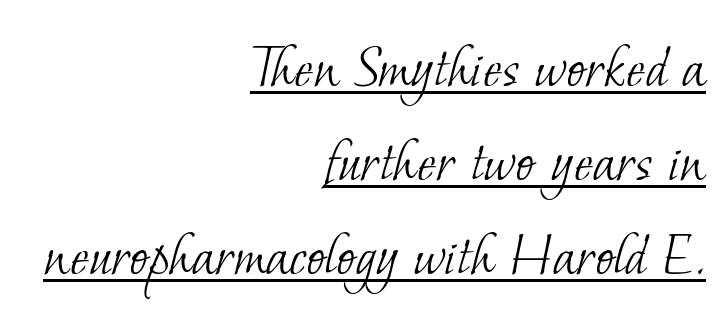
The image shows 64 px light serif type; set right-aligned, normal line spacing (1.47x), normal letter spacing, underlined; low stroke contrast and a small x-height.
